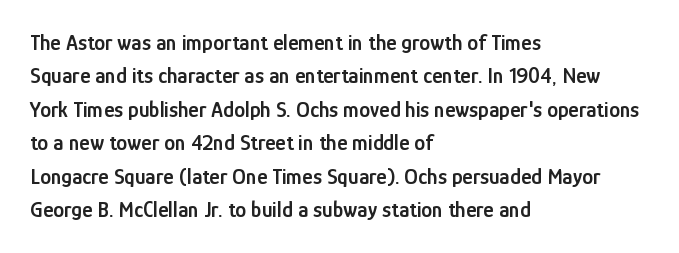
The image shows 22 px text type, upright; set left-aligned, normal line spacing (1.52x), normal letter spacing, not underlined.
